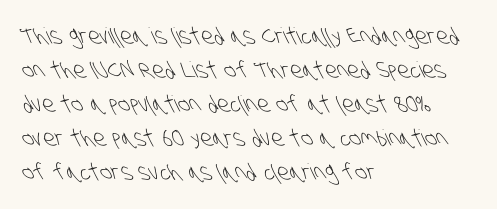
The image shows 22 px text type; set left-aligned, normal line spacing (1.54x), normal letter spacing, not underlined.
